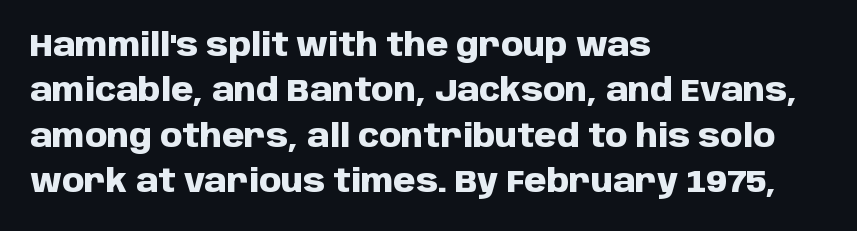
{"serif": "no", "italic": "no", "bold": "yes", "weight": "heavy", "width": "normal", "stroke_contrast": "low", "x_height": "large", "monospaced": "no", "underline": "no", "align": "left", "line_spacing": "normal", "line_spacing_ratio": 1.42, "letter_spacing": "normal", "letter_spacing_em": 0.0, "glyph_px": 32}
